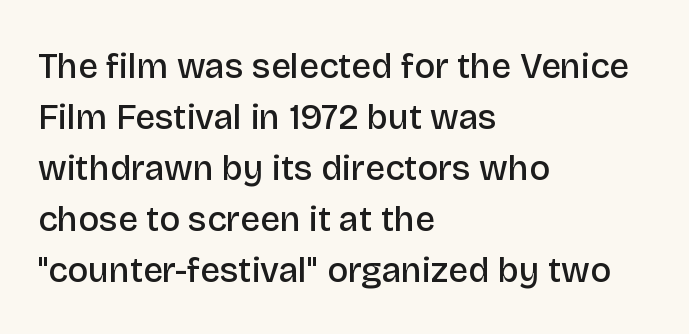
Q: Is the text bold? A: Semi-bold.
Q: Is the text italic (slanted)? A: No, it is upright.
Q: Is the typeface a serif or a sans-serif typeface? A: Sans-serif.
Q: Is the text underlined? A: No.
Q: How is the paragraph aligned? A: Left-aligned.
Q: Is the spacing between letters normal or unusually wide? A: Normal.
Q: Is the spacing between lines tight, normal or loose? A: Normal.
Q: Width (condensed, normal, or wide)? A: Normal.
Q: Stroke contrast? A: Low.
Q: x-height? A: Large.
Q: Monospaced? A: No.
